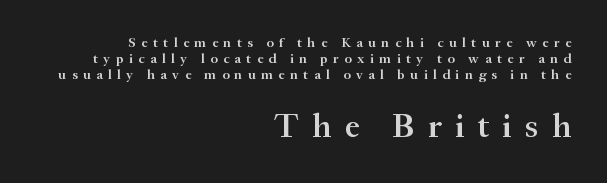
{"serif": "yes", "italic": "no", "bold": "semi", "weight": "semibold", "width": "normal", "stroke_contrast": "medium", "x_height": "small", "monospaced": "no", "underline": "no", "align": "right", "line_spacing": "tight", "line_spacing_ratio": 1.14, "letter_spacing": "wide", "letter_spacing_em": 0.39, "larger_block": "second", "size_ratio": 2.43, "glyph_px": 34}
